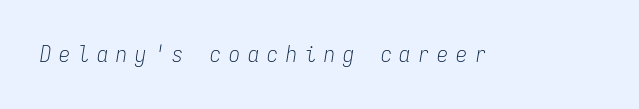
{"italic": "yes", "lean": "right", "slant_degrees": 9, "bold": "no", "underline": "no", "letter_spacing": "wide", "letter_spacing_em": 0.36, "glyph_px": 22}
